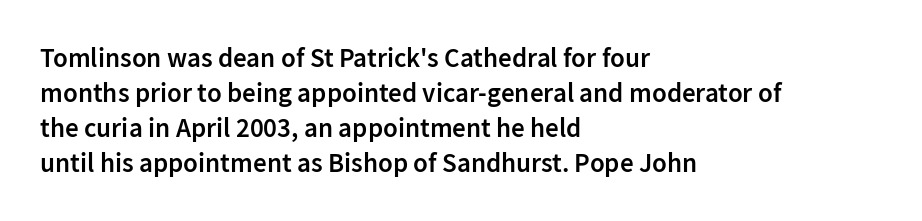
Heft: intermediate — a semibold. How are the letters spaced? Ordinarily, with no added tracking. A typesetter would call this leading conventional body-copy spacing. These lines are set flush left with a ragged right edge. No word sits above an underline. Posture: vertical.
